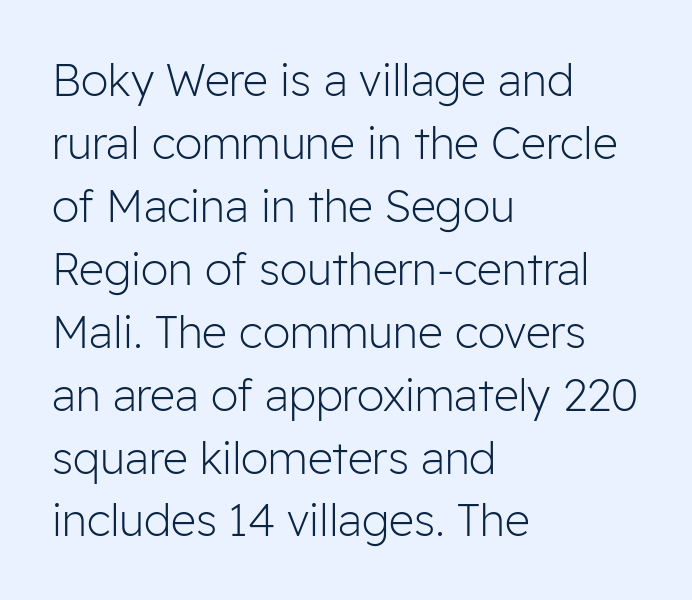
{"serif": "no", "italic": "no", "bold": "no", "weight": "light", "width": "normal", "stroke_contrast": "low", "x_height": "medium", "monospaced": "no", "underline": "no", "align": "left", "line_spacing": "normal", "line_spacing_ratio": 1.43, "letter_spacing": "normal", "letter_spacing_em": 0.0, "glyph_px": 44}
